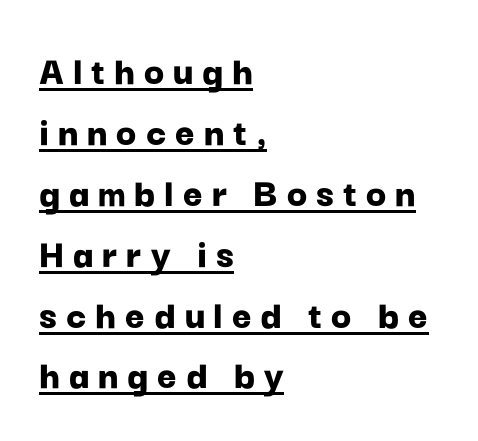
Does the leading feel generous? No, just average. Unlike a traditional serif, this face leaves its strokes unadorned. The ragged edge is on the right, which tells us the setting is flush left. The face used here has the dense, thick strokes of a bold. The gaps between neighbouring characters are conspicuously large.
